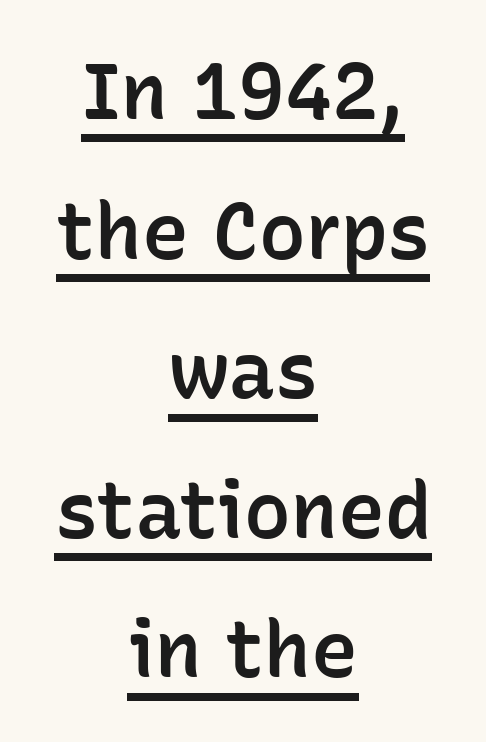
Q: Is the text bold? A: Semi-bold.
Q: Is the text italic (slanted)? A: No, it is upright.
Q: Is the typeface a serif or a sans-serif typeface? A: Sans-serif.
Q: Is the text underlined? A: Yes.
Q: How is the paragraph aligned? A: Centered.
Q: Is the spacing between letters normal or unusually wide? A: Normal.
Q: Width (condensed, normal, or wide)? A: Normal.
Q: Stroke contrast? A: Low.
Q: x-height? A: Medium.
Q: Monospaced? A: No.
